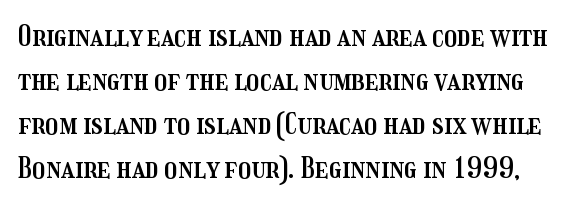
{"italic": "no", "width": "condensed", "stroke_contrast": "medium", "x_height": "medium", "monospaced": "no", "underline": "no", "line_spacing": "normal", "line_spacing_ratio": 1.52, "letter_spacing": "normal", "letter_spacing_em": 0.0, "glyph_px": 29}
